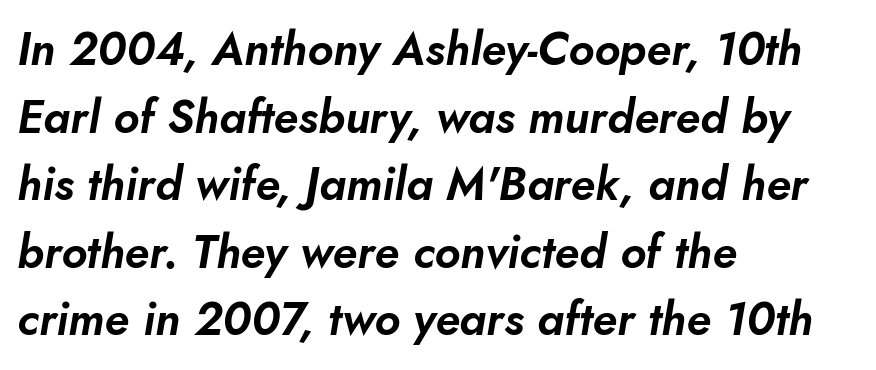
This rendering features lettering with no underline. Here the glyphs are tracked normally, forming tight word shapes. The rendering uses a moderate line-height, typical for paragraphs. This sample uses an oblique cut, with every glyph tilted off the vertical. One-word summary of the alignment: left.
